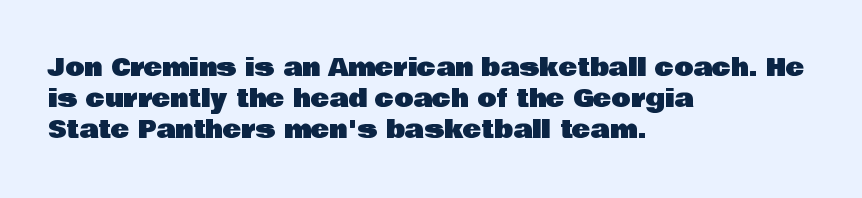
The image shows 25 px text type, upright; set left-aligned, line spacing 1.24x, normal letter spacing, not underlined.
